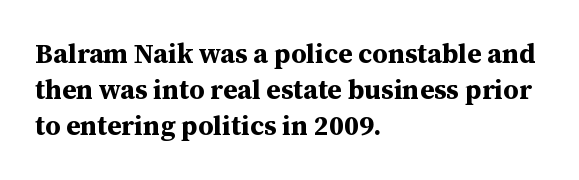
Q: Is the text bold? A: Yes.
Q: Is the text italic (slanted)? A: No, it is upright.
Q: Is the text underlined? A: No.
Q: How is the paragraph aligned? A: Left-aligned.
Q: Is the spacing between letters normal or unusually wide? A: Normal.
Q: Is the spacing between lines tight, normal or loose? A: Normal.
